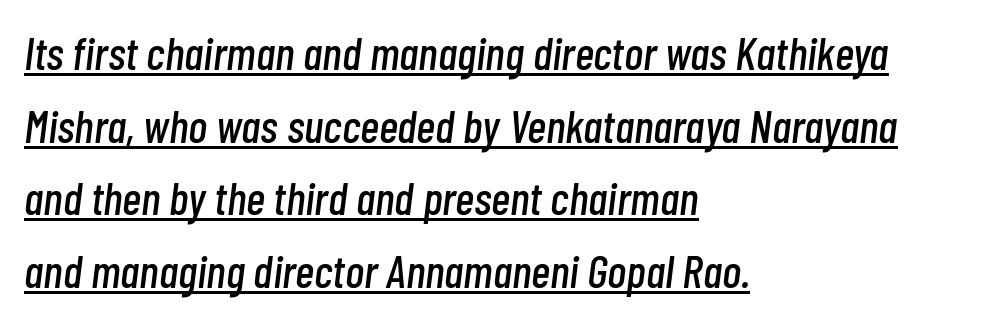
The image shows 46 px condensed type, italic (leaning right); set left-aligned, normal line spacing (1.58x), normal letter spacing, underlined; low stroke contrast and a medium x-height.
